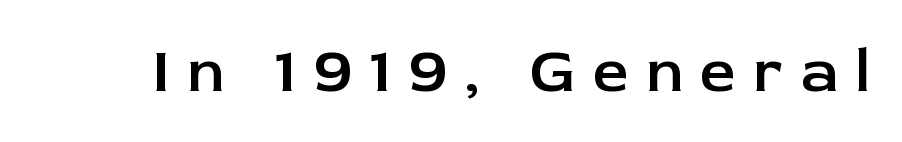
Typographically, this falls in the sans-serif category. Observe the wide spacing: letters keep a clear distance from each other. Bold? Not quite — semibold, heavier than regular but stopping short. The specimen reads as upright at a glance.
